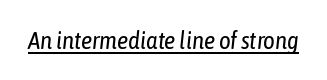
Is the type slanted? Yes — the strokes lean at a clear angle. Looks like someone drew a line under every word here. These lines keep a tight, regular rhythm from letter to letter. Stroke thickness stays within the range of a standard reading face or lighter.
